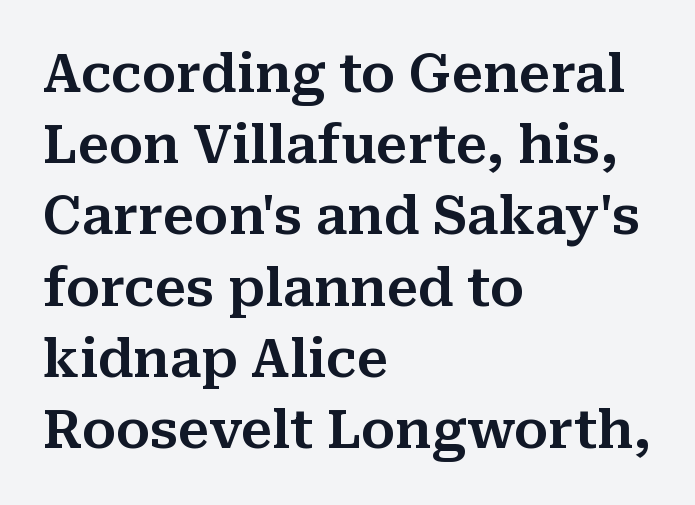
{"serif": "yes", "italic": "no", "width": "normal", "stroke_contrast": "medium", "x_height": "medium", "monospaced": "no", "underline": "no", "align": "left", "line_spacing": "normal", "line_spacing_ratio": 1.37, "letter_spacing": "normal", "letter_spacing_em": 0.0, "glyph_px": 52}
